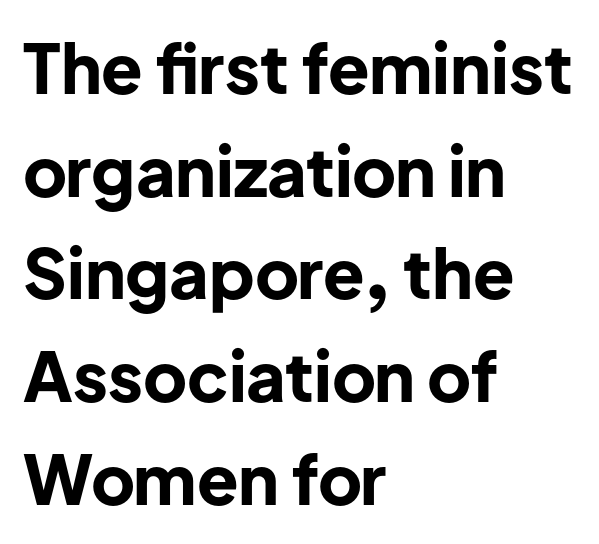
Q: Is the text bold? A: Yes.
Q: Is the text italic (slanted)? A: No, it is upright.
Q: Is the typeface a serif or a sans-serif typeface? A: Sans-serif.
Q: Is the text underlined? A: No.
Q: How is the paragraph aligned? A: Left-aligned.
Q: Is the spacing between letters normal or unusually wide? A: Normal.
Q: Is the spacing between lines tight, normal or loose? A: Normal.
Q: Width (condensed, normal, or wide)? A: Normal.
Q: Stroke contrast? A: Low.
Q: x-height? A: Medium.
Q: Monospaced? A: No.
